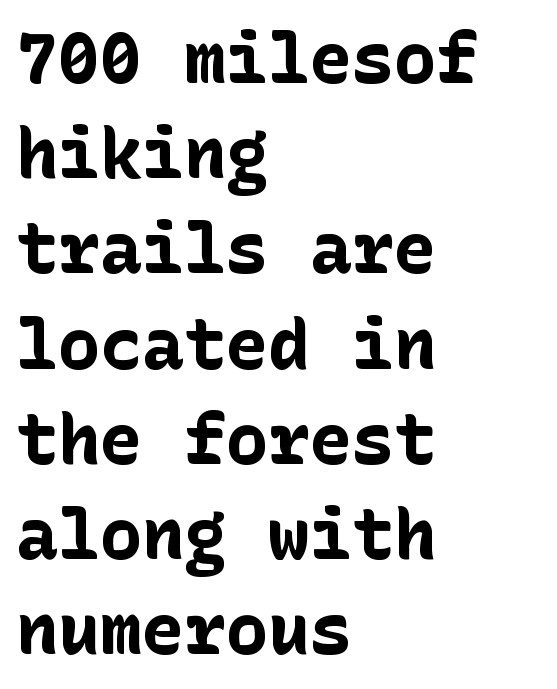
Honestly, the row spacing looks completely unremarkable. Beneath every word, the page is bare. Nothing sits at the stroke ends, so this counts as sans-serif. The font is running at its bold setting. Each word holds together tightly as a unit, with standard inter-letter gaps.
